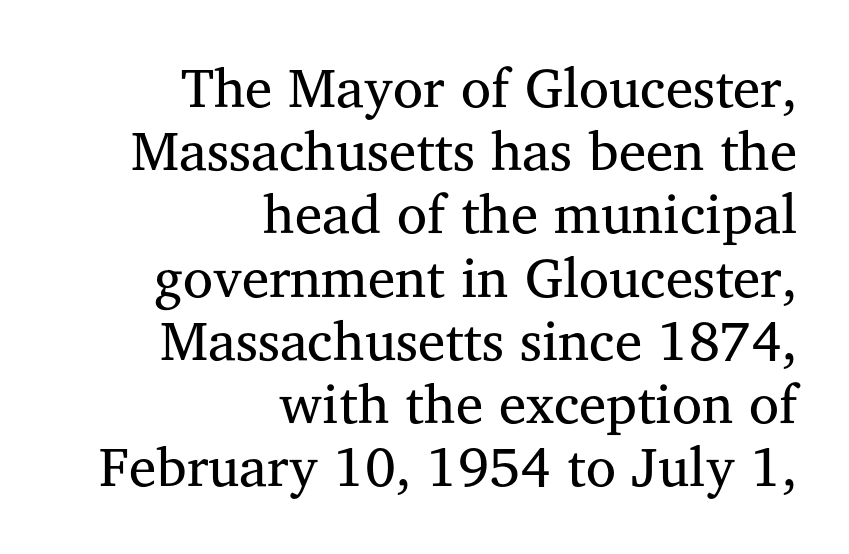
Q: Is the text bold? A: No.
Q: Is the text italic (slanted)? A: No, it is upright.
Q: Is the typeface a serif or a sans-serif typeface? A: Serif.
Q: Is the text underlined? A: No.
Q: How is the paragraph aligned? A: Right-aligned.
Q: Is the spacing between letters normal or unusually wide? A: Normal.
Q: Is the spacing between lines tight, normal or loose? A: Tight.
Q: Width (condensed, normal, or wide)? A: Normal.
Q: Stroke contrast? A: Medium.
Q: x-height? A: Medium.
Q: Monospaced? A: No.
